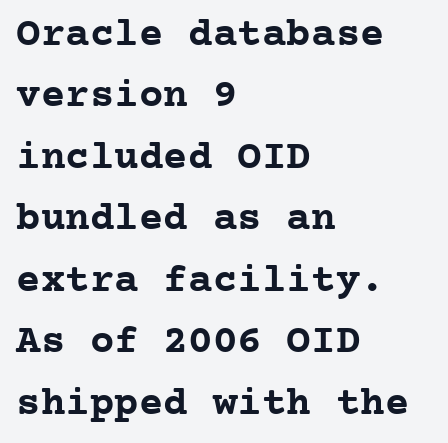
The image shows 41 px semibold serif type, upright, monospaced; set left-aligned, normal line spacing (1.5x), normal letter spacing, not underlined; low stroke contrast and a medium x-height.
